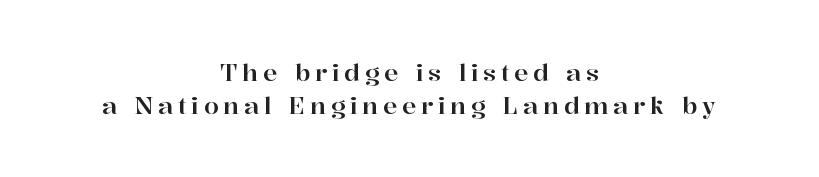
The image shows 24 px text type, upright; set centered, normal line spacing (1.37x), not underlined.
